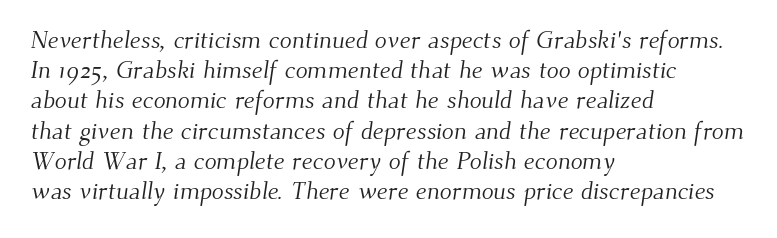
Q: Is the text bold? A: No.
Q: Is the text underlined? A: No.
Q: How is the paragraph aligned? A: Left-aligned.
Q: Is the spacing between letters normal or unusually wide? A: Normal.
